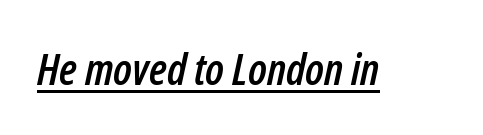
Q: Is the text italic (slanted)? A: Yes, it leans right by about 12 degrees.
Q: Is the text underlined? A: Yes.
Q: Is the spacing between letters normal or unusually wide? A: Normal.
Q: Width (condensed, normal, or wide)? A: Condensed.
Q: Stroke contrast? A: Low.
Q: x-height? A: Medium.
Q: Monospaced? A: No.
